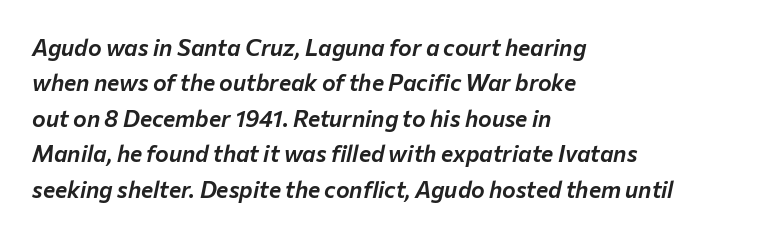
The image shows 23 px text type, italic (leaning right); set left-aligned, normal line spacing (1.54x), normal letter spacing, not underlined.
